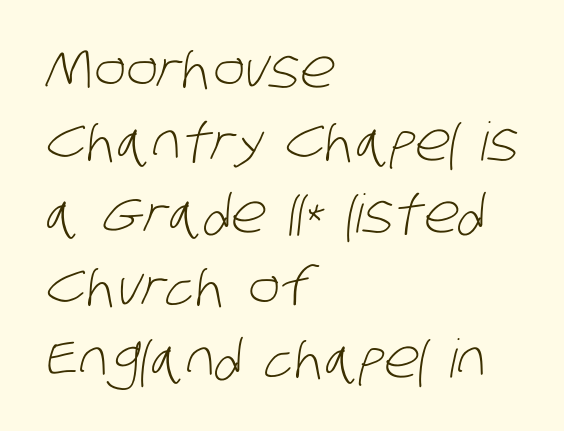
{"serif": "no", "bold": "no", "weight": "light", "width": "condensed", "stroke_contrast": "low", "x_height": "large", "monospaced": "no", "underline": "no", "align": "left", "line_spacing": "normal", "line_spacing_ratio": 1.37, "letter_spacing": "normal", "letter_spacing_em": 0.0, "glyph_px": 53}
